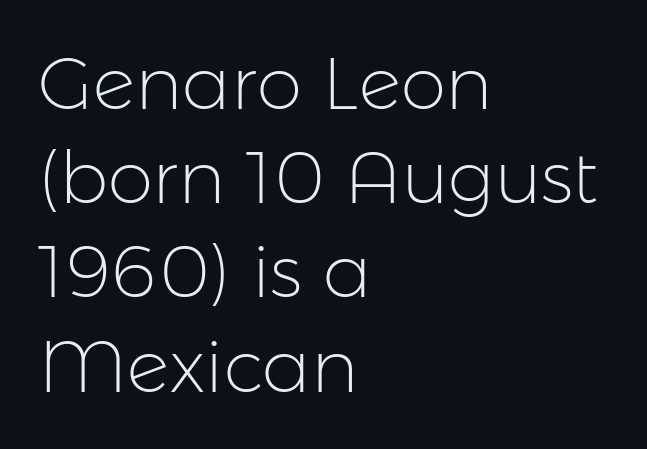
Q: Is the text bold? A: No.
Q: Is the text italic (slanted)? A: No, it is upright.
Q: Is the typeface a serif or a sans-serif typeface? A: Sans-serif.
Q: Is the text underlined? A: No.
Q: How is the paragraph aligned? A: Left-aligned.
Q: Is the spacing between letters normal or unusually wide? A: Normal.
Q: Is the spacing between lines tight, normal or loose? A: Normal.
Q: Width (condensed, normal, or wide)? A: Normal.
Q: Stroke contrast? A: Low.
Q: x-height? A: Medium.
Q: Monospaced? A: No.
